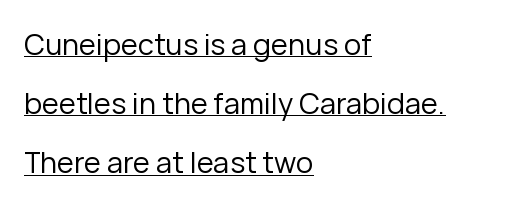
The image shows 29 px regular-weight sans-serif type, upright; set left-aligned, loose line spacing (2.04x), normal letter spacing, underlined; low stroke contrast and a medium x-height.
